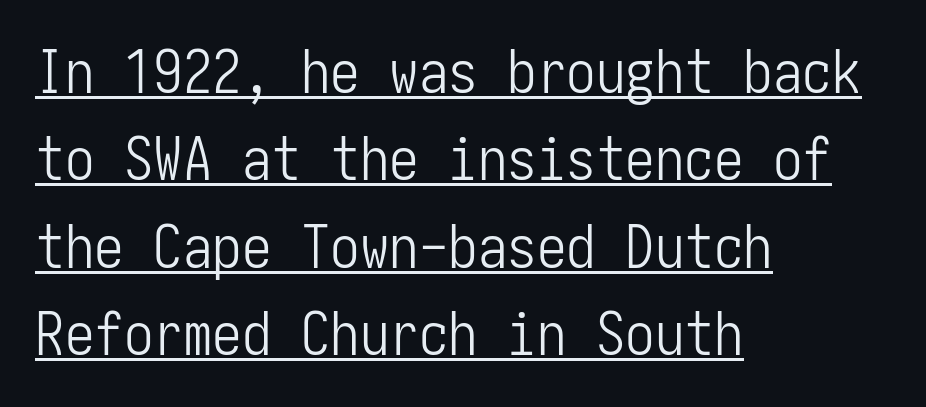
Q: Is the text bold? A: No.
Q: Is the text italic (slanted)? A: No, it is upright.
Q: Is the typeface a serif or a sans-serif typeface? A: Sans-serif.
Q: Is the text underlined? A: Yes.
Q: How is the paragraph aligned? A: Left-aligned.
Q: Is the spacing between letters normal or unusually wide? A: Normal.
Q: Is the spacing between lines tight, normal or loose? A: Normal.
Q: Width (condensed, normal, or wide)? A: Condensed.
Q: Stroke contrast? A: Low.
Q: x-height? A: Medium.
